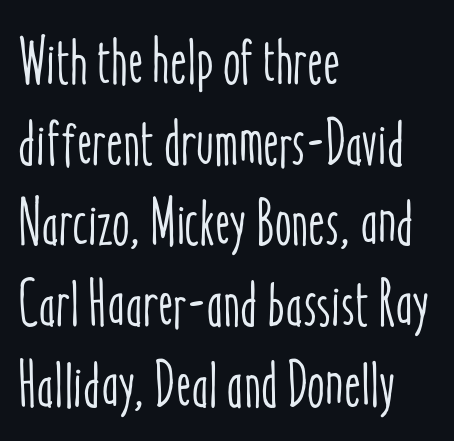
{"italic": "no", "width": "condensed", "stroke_contrast": "low", "x_height": "medium", "monospaced": "no", "underline": "no", "align": "left", "line_spacing": "normal", "line_spacing_ratio": 1.26, "letter_spacing": "normal", "letter_spacing_em": 0.0, "glyph_px": 64}
